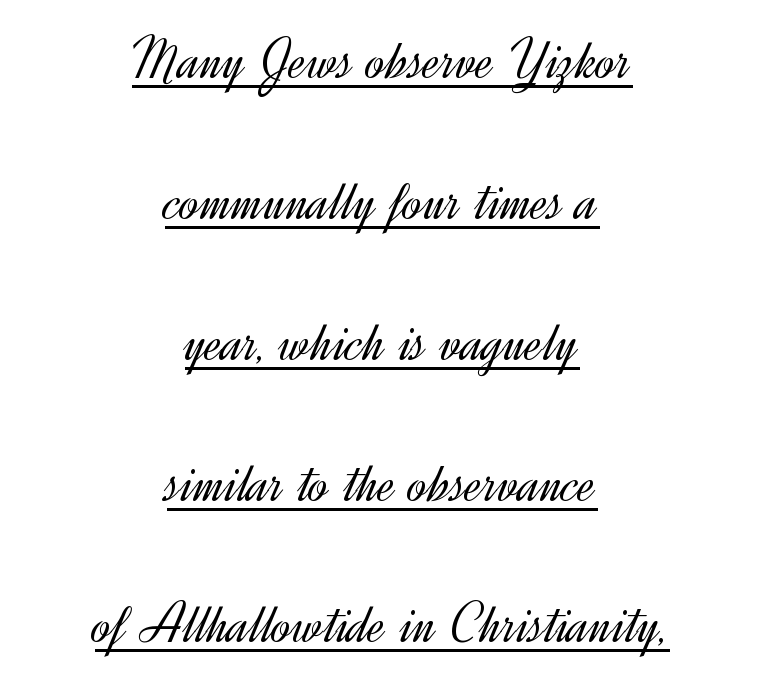
{"serif": "no", "bold": "no", "weight": "light", "width": "normal", "x_height": "small", "monospaced": "no", "underline": "yes", "align": "center", "line_spacing": "loose", "line_spacing_ratio": 2.39, "letter_spacing": "normal", "letter_spacing_em": 0.0, "glyph_px": 59}
